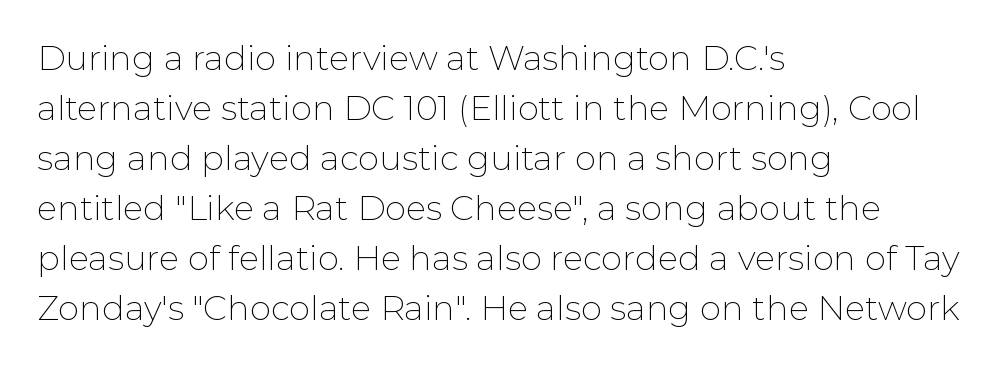
The image shows 34 px thin sans-serif type, upright; set left-aligned, normal line spacing (1.47x), normal letter spacing, not underlined; low stroke contrast and a medium x-height.
